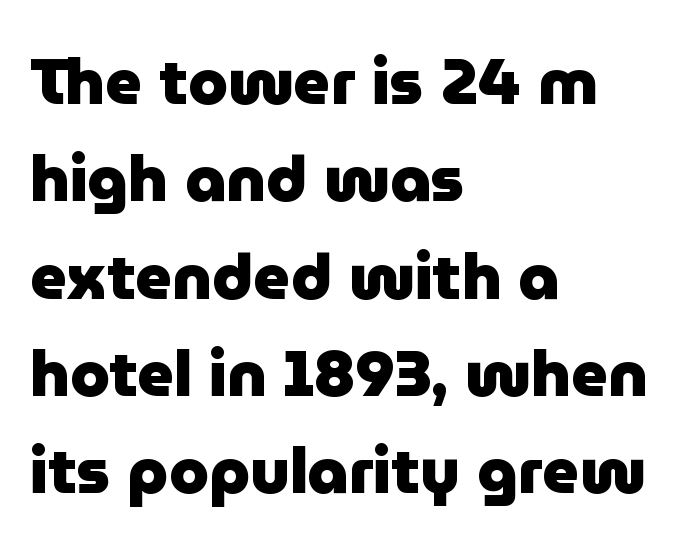
Teacher's note: observe the even left margin — that is flush-left alignment. This sample uses an upright cut, with every glyph sitting square on the baseline. Summary of weight: heavy, a full bold. A typesetter would call this proportional, since set widths differ per character. The passage shown stacks its lines at a standard gap. Note: no serifs on the glyphs.
